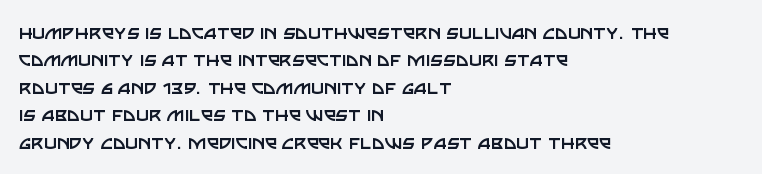
The image shows 22 px text type, upright; set left-aligned, normal line spacing (1.25x), normal letter spacing, not underlined.
